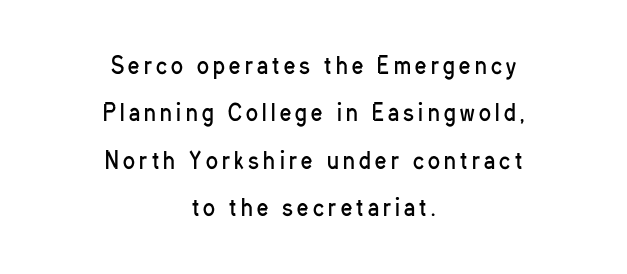
{"italic": "no", "bold": "no", "underline": "no", "align": "center", "line_spacing": "loose", "line_spacing_ratio": 2.15, "letter_spacing": "wide", "letter_spacing_em": 0.2, "glyph_px": 22}
